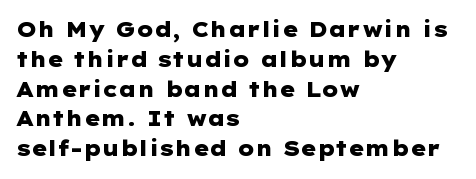
The image shows 21 px bold type, upright; set left-aligned, normal line spacing (1.42x), normal letter spacing, not underlined.
